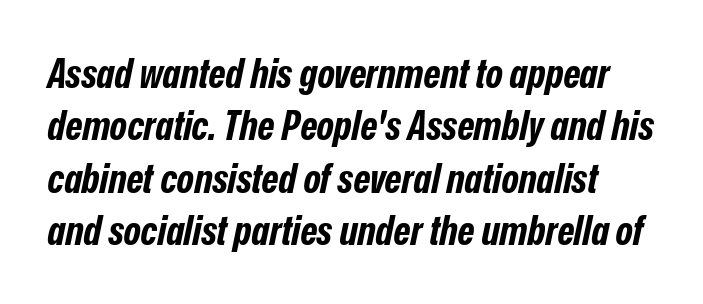
The image shows 41 px bold, condensed type, italic (leaning right); set normal line spacing (1.28x), normal letter spacing, not underlined; low stroke contrast and a medium x-height.
